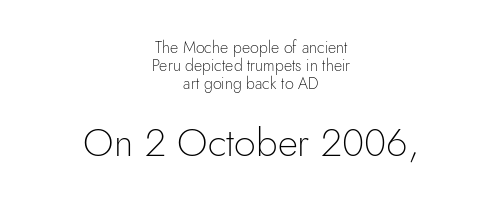
Q: Is the text bold? A: No.
Q: Is the text italic (slanted)? A: No, it is upright.
Q: Is the typeface a serif or a sans-serif typeface? A: Sans-serif.
Q: Is the text underlined? A: No.
Q: How is the paragraph aligned? A: Centered.
Q: Is the spacing between letters normal or unusually wide? A: Normal.
Q: Is the spacing between lines tight, normal or loose? A: Tight.
Q: Which block of text is set in a larger size, the first (top) or the second (bottom)? A: The second (bottom) one.
Q: Width (condensed, normal, or wide)? A: Normal.
Q: x-height? A: Small.
Q: Monospaced? A: No.
